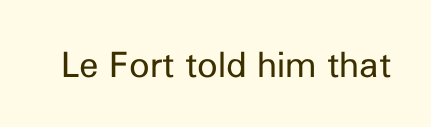
Q: Is the text bold? A: No.
Q: Is the text italic (slanted)? A: No, it is upright.
Q: Is the typeface a serif or a sans-serif typeface? A: Sans-serif.
Q: Is the text underlined? A: No.
Q: Is the spacing between letters normal or unusually wide? A: Normal.
Q: Width (condensed, normal, or wide)? A: Normal.
Q: Stroke contrast? A: Low.
Q: x-height? A: Medium.
Q: Monospaced? A: No.
